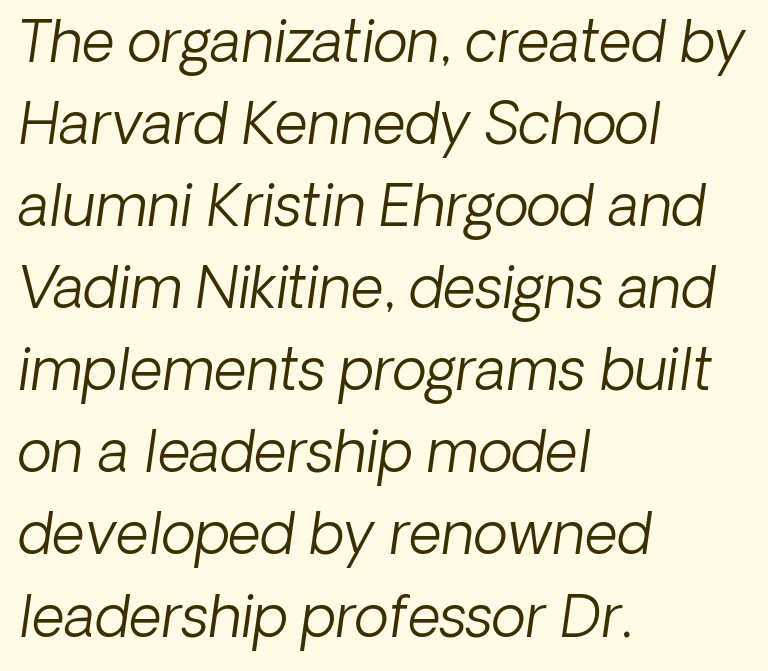
Anything drawn beneath the words? Only blank space. Compared with a centered layout, this one pins lines to the left instead. Character widths vary here, with narrow letters taking less room than wide ones. Vertical stems look standard width or narrower in stroke.
